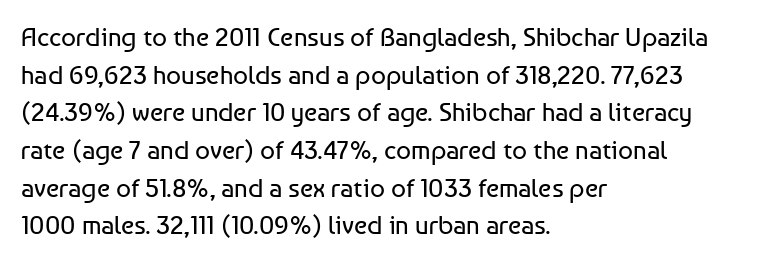
Q: Is the text bold? A: No.
Q: Is the text italic (slanted)? A: No, it is upright.
Q: Is the text underlined? A: No.
Q: How is the paragraph aligned? A: Left-aligned.
Q: Is the spacing between letters normal or unusually wide? A: Normal.
Q: Is the spacing between lines tight, normal or loose? A: Normal.
